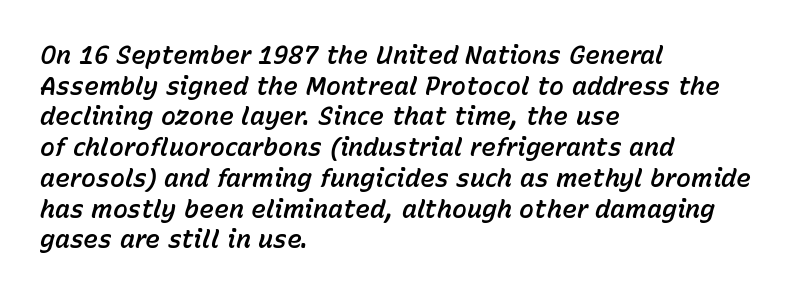
Q: Is the text italic (slanted)? A: Yes, it leans right by about 15 degrees.
Q: Is the text underlined? A: No.
Q: How is the paragraph aligned? A: Left-aligned.
Q: Is the spacing between letters normal or unusually wide? A: Normal.
